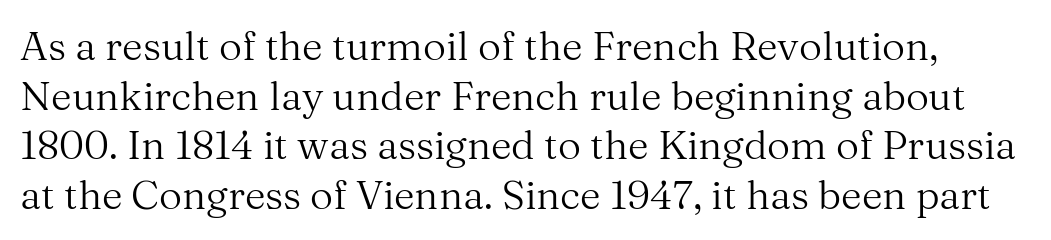
Q: Is the text bold? A: No.
Q: Is the text italic (slanted)? A: No, it is upright.
Q: Is the typeface a serif or a sans-serif typeface? A: Serif.
Q: Is the text underlined? A: No.
Q: Is the spacing between letters normal or unusually wide? A: Normal.
Q: Width (condensed, normal, or wide)? A: Normal.
Q: Stroke contrast? A: Medium.
Q: x-height? A: Medium.
Q: Monospaced? A: No.
